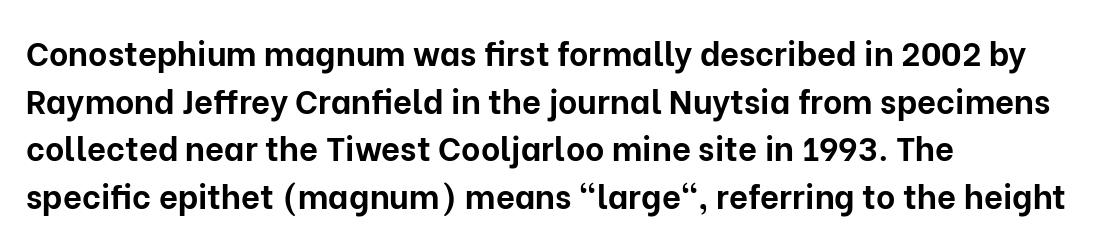
Q: Is the text bold? A: Yes.
Q: Is the text italic (slanted)? A: No, it is upright.
Q: Is the typeface a serif or a sans-serif typeface? A: Sans-serif.
Q: Is the text underlined? A: No.
Q: How is the paragraph aligned? A: Left-aligned.
Q: Is the spacing between letters normal or unusually wide? A: Normal.
Q: Is the spacing between lines tight, normal or loose? A: Normal.
Q: Width (condensed, normal, or wide)? A: Normal.
Q: Stroke contrast? A: Low.
Q: x-height? A: Medium.
Q: Monospaced? A: No.
